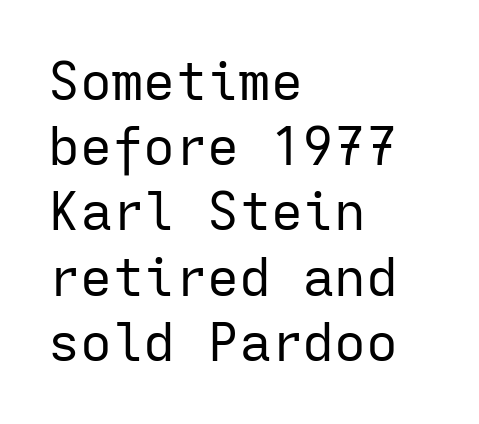
Vertical strokes here are truly vertical. Font category for this specimen: sans-serif. No chunkiness to these letters — they're not bold. How are the letters spaced? Ordinarily, with no added tracking. Alignment: flush left. Nobody drew a line under any word here.
